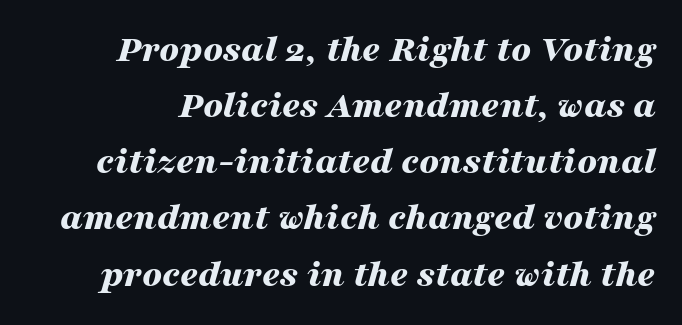
Q: Is the text bold? A: Yes.
Q: Is the text italic (slanted)? A: Yes, it leans right by about 16 degrees.
Q: Is the text underlined? A: No.
Q: Is the spacing between letters normal or unusually wide? A: Normal.
Q: Is the spacing between lines tight, normal or loose? A: Normal.
Q: Width (condensed, normal, or wide)? A: Wide.
Q: Stroke contrast? A: Medium.
Q: x-height? A: Medium.
Q: Monospaced? A: No.
